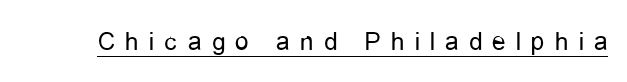
{"italic": "no", "bold": "no", "underline": "yes", "letter_spacing": "wide", "letter_spacing_em": 0.39, "glyph_px": 27}
